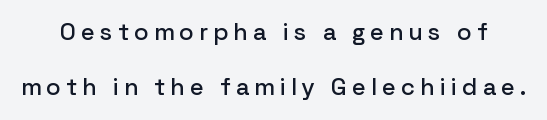
The zone under the glyphs is completely vacant. Every stem runs plumb, perpendicular to the baseline. The line texture is sparse and dotted thanks to wide tracking. The space between consecutive lines is lavish.
